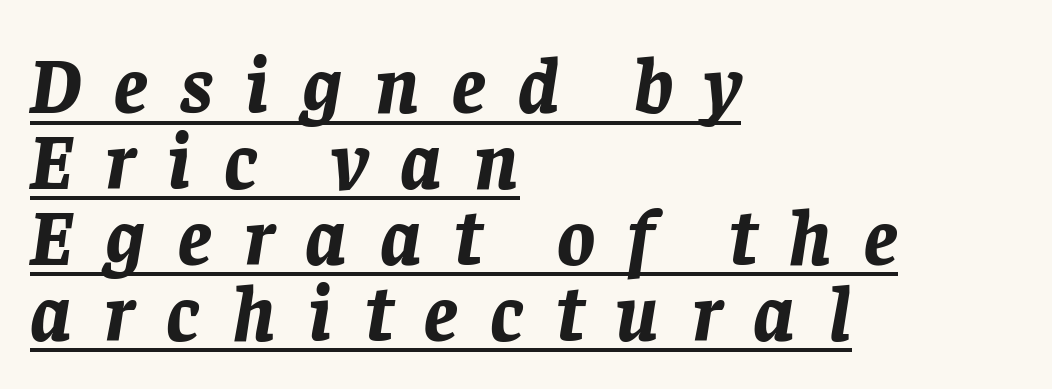
Q: Is the text bold? A: Yes.
Q: Is the text italic (slanted)? A: Yes, it leans right by about 8 degrees.
Q: Is the text underlined? A: Yes.
Q: How is the paragraph aligned? A: Left-aligned.
Q: Is the spacing between letters normal or unusually wide? A: Unusually wide.
Q: Is the spacing between lines tight, normal or loose? A: Tight.
Q: Width (condensed, normal, or wide)? A: Normal.
Q: Stroke contrast? A: Low.
Q: x-height? A: Large.
Q: Monospaced? A: No.
